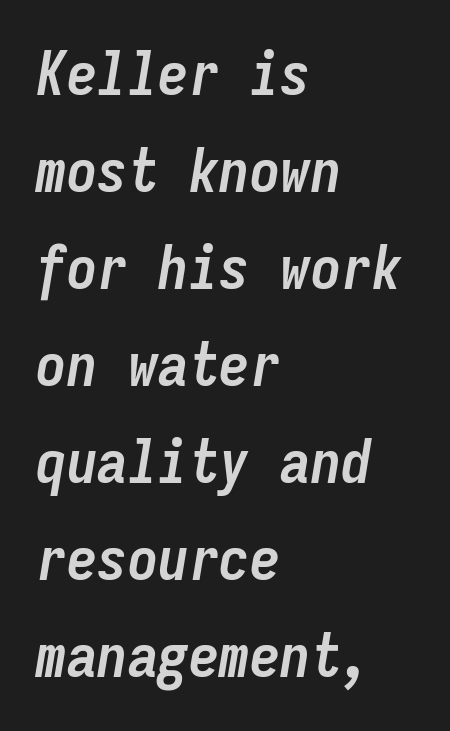
Baseline-to-baseline distance is the conventional proportion of letter height. The axis of the letterforms is tilted away from vertical. A clean baseline with only descenders dipping below it. Weight: bold. The face used here is monospaced, like something from a code editor. Characters follow at the spacing the type designer built in.
